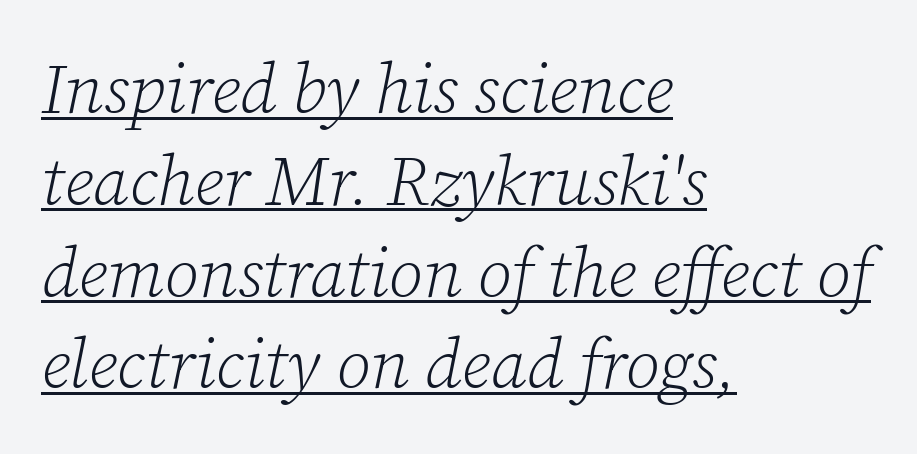
{"serif": "yes", "italic": "yes", "lean": "right", "slant_degrees": 12, "bold": "no", "weight": "light", "width": "normal", "stroke_contrast": "low", "x_height": "medium", "monospaced": "no", "underline": "yes", "align": "left", "line_spacing": "normal", "line_spacing_ratio": 1.33, "letter_spacing": "normal", "letter_spacing_em": 0.0, "glyph_px": 69}
